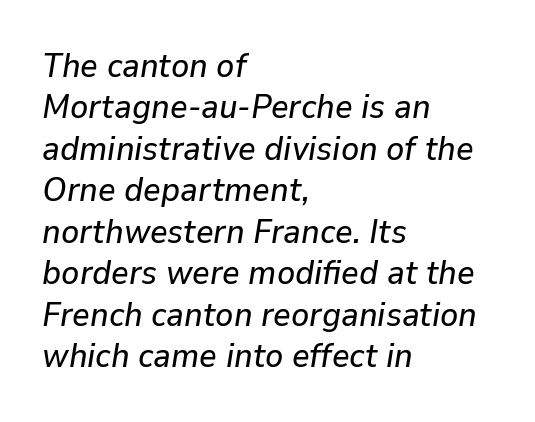
Observe the ordinary spacing: letters are neighbours, not strangers. Alignment: flush left. Think of a printed novel: that variable character pitch is what you see here. Tall strokes in this sample are angled rather than plumb.
